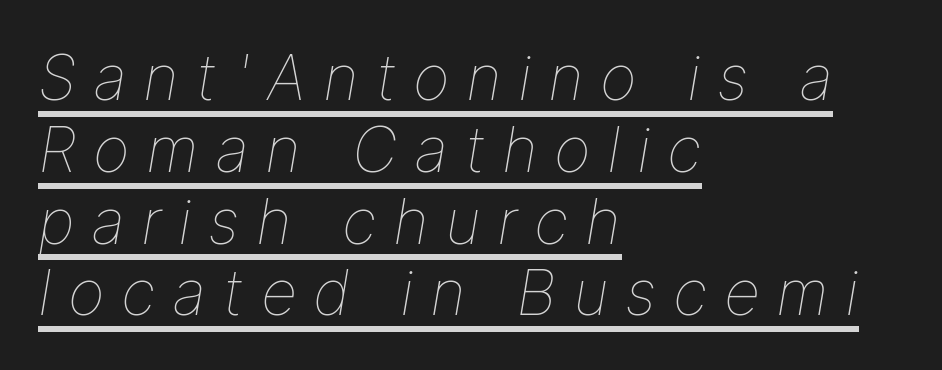
{"italic": "yes", "lean": "right", "slant_degrees": 9, "bold": "no", "weight": "thin", "width": "normal", "stroke_contrast": "low", "x_height": "medium", "monospaced": "no", "underline": "yes", "align": "left", "line_spacing": "tight", "line_spacing_ratio": 1.14, "letter_spacing": "wide", "letter_spacing_em": 0.26, "glyph_px": 63}
